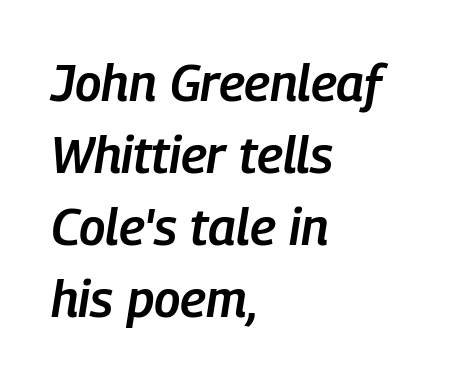
The image shows 51 px semibold, condensed type, italic (leaning right); set left-aligned, normal line spacing (1.41x), normal letter spacing, not underlined; low stroke contrast and a medium x-height.
